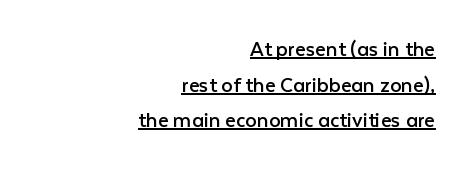
The image shows 23 px text type, upright; set right-aligned, normal line spacing (1.55x), normal letter spacing, underlined.
